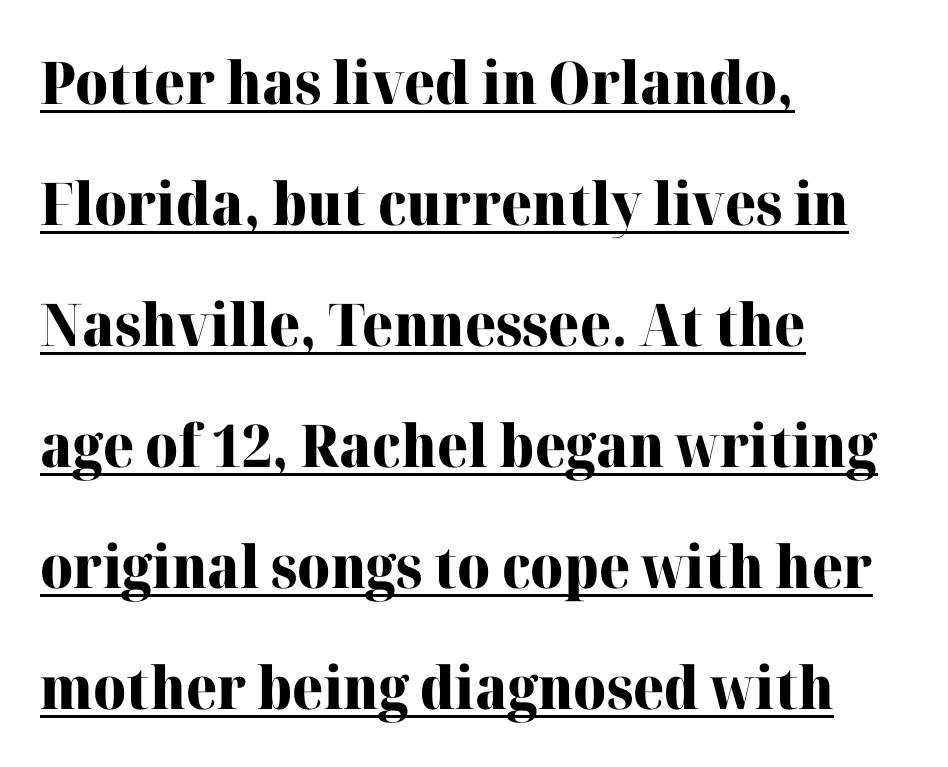
Characters remain perfectly vertical along every line. Every row of glyphs begins at an identical x-position on the left. This block would shrink considerably if given ordinary leading; it's expanded now. A typesetter would call this proportional, since set widths differ per character. Nobody touched the tracking dial on this one.
